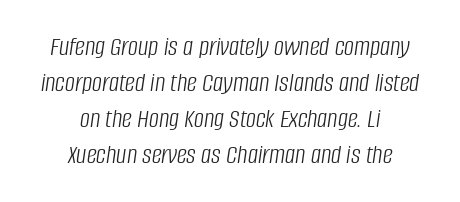
The image shows 28 px light, condensed type, italic (leaning right); set centered, normal line spacing (1.29x), normal letter spacing, not underlined; low stroke contrast and a large x-height.
